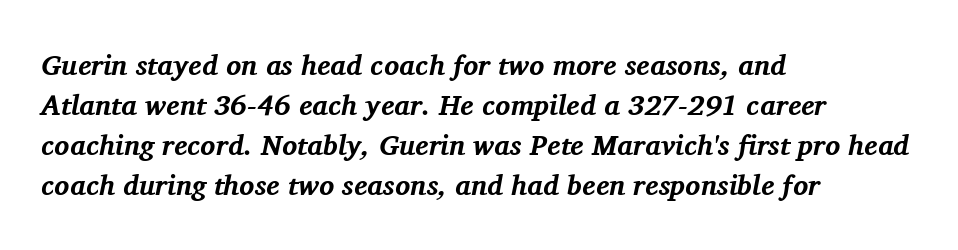
{"serif": "yes", "italic": "yes", "lean": "right", "slant_degrees": 11, "bold": "yes", "weight": "bold", "width": "normal", "stroke_contrast": "medium", "x_height": "medium", "monospaced": "no", "underline": "no", "align": "left", "line_spacing": "normal", "line_spacing_ratio": 1.43, "letter_spacing": "normal", "letter_spacing_em": 0.0, "glyph_px": 28}
